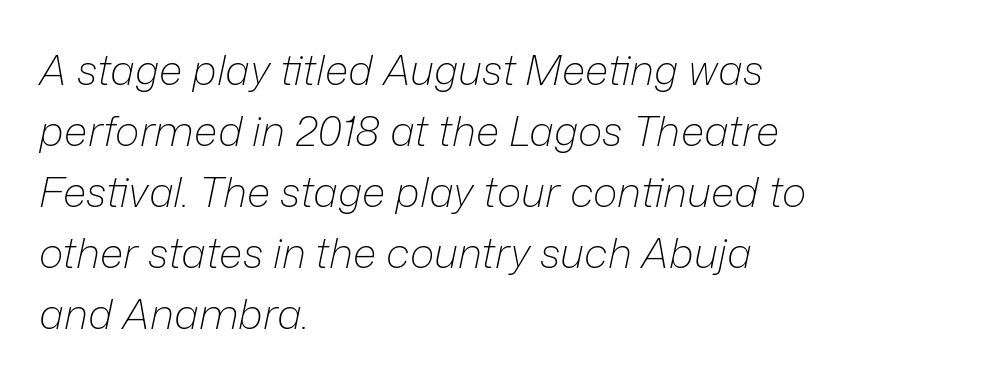
Q: Is the text bold? A: No.
Q: Is the text italic (slanted)? A: Yes, it leans right by about 12 degrees.
Q: Is the text underlined? A: No.
Q: How is the paragraph aligned? A: Left-aligned.
Q: Is the spacing between letters normal or unusually wide? A: Normal.
Q: Is the spacing between lines tight, normal or loose? A: Normal.
Q: Width (condensed, normal, or wide)? A: Normal.
Q: Stroke contrast? A: Low.
Q: x-height? A: Medium.
Q: Monospaced? A: No.
